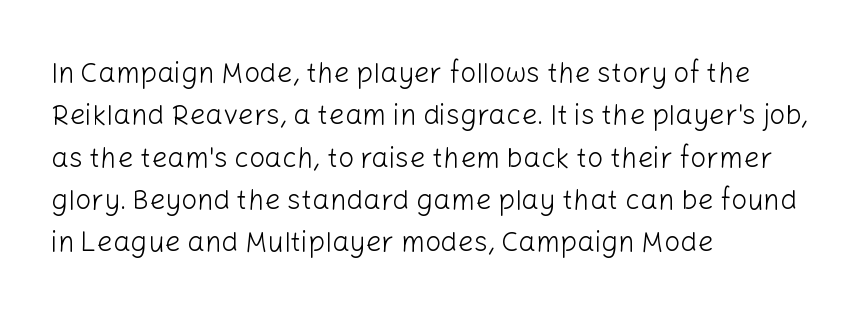
{"serif": "no", "italic": "no", "bold": "no", "weight": "light", "width": "normal", "stroke_contrast": "low", "x_height": "medium", "monospaced": "no", "underline": "no", "align": "left", "line_spacing": "normal", "line_spacing_ratio": 1.51, "letter_spacing": "normal", "letter_spacing_em": 0.0, "glyph_px": 28}
